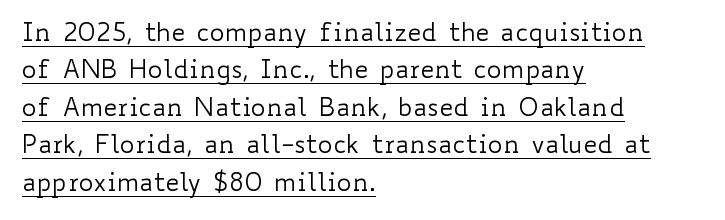
Q: Is the text bold? A: No.
Q: Is the text italic (slanted)? A: No, it is upright.
Q: Is the text underlined? A: Yes.
Q: How is the paragraph aligned? A: Left-aligned.
Q: Is the spacing between letters normal or unusually wide? A: Normal.
Q: Is the spacing between lines tight, normal or loose? A: Normal.
